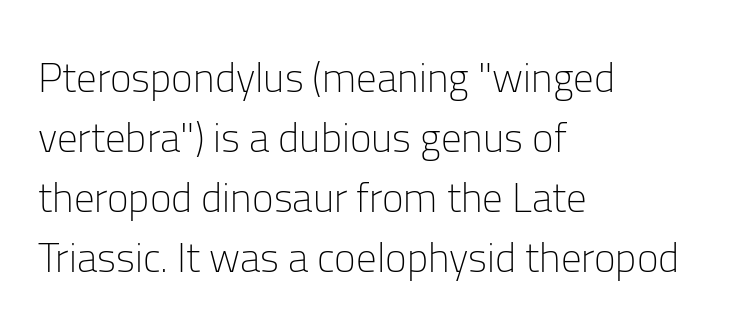
{"serif": "no", "italic": "no", "bold": "no", "weight": "light", "width": "normal", "stroke_contrast": "low", "x_height": "medium", "monospaced": "no", "underline": "no", "align": "left", "line_spacing": "normal", "line_spacing_ratio": 1.46, "letter_spacing": "normal", "letter_spacing_em": 0.0, "glyph_px": 41}
